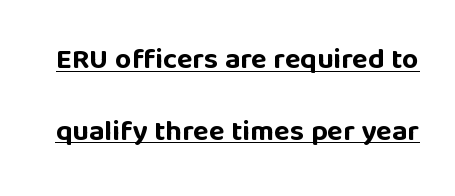
{"serif": "no", "italic": "no", "bold": "yes", "weight": "bold", "width": "normal", "stroke_contrast": "low", "x_height": "large", "monospaced": "no", "underline": "yes", "line_spacing": "loose", "line_spacing_ratio": 2.48, "letter_spacing": "normal", "letter_spacing_em": 0.0, "glyph_px": 29}
